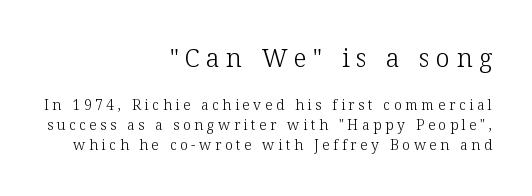
Q: Is the text bold? A: No.
Q: Is the text italic (slanted)? A: No, it is upright.
Q: Is the text underlined? A: No.
Q: How is the paragraph aligned? A: Right-aligned.
Q: Is the spacing between letters normal or unusually wide? A: Unusually wide.
Q: Is the spacing between lines tight, normal or loose? A: Normal.
Q: Which block of text is set in a larger size, the first (top) or the second (bottom)? A: The first (top) one.
